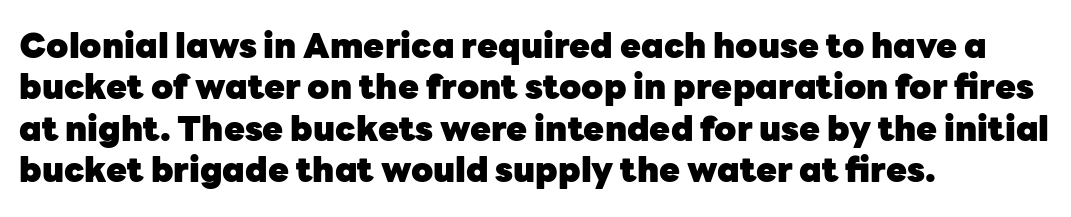
{"serif": "no", "italic": "no", "bold": "yes", "weight": "heavy", "width": "normal", "stroke_contrast": "low", "x_height": "medium", "monospaced": "no", "underline": "no", "align": "left", "line_spacing_ratio": 1.22, "letter_spacing": "normal", "letter_spacing_em": 0.0, "glyph_px": 34}
